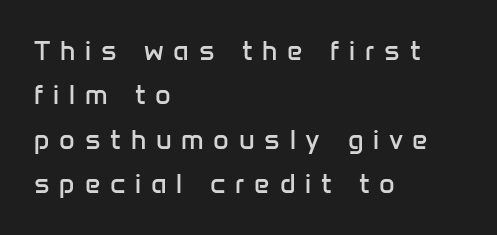
{"italic": "no", "bold": "no", "underline": "no", "align": "left", "line_spacing": "normal", "line_spacing_ratio": 1.64, "letter_spacing": "wide", "letter_spacing_em": 0.36, "glyph_px": 27}
